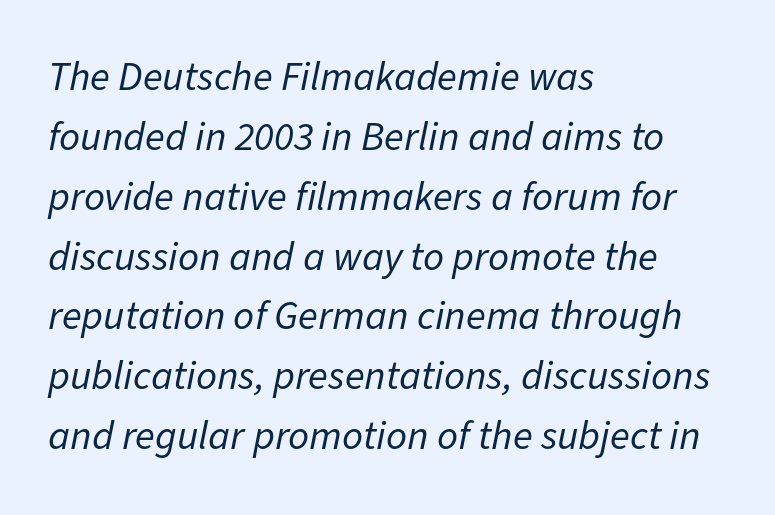
Q: Is the text bold? A: No.
Q: Is the text italic (slanted)? A: Yes, it leans right by about 11 degrees.
Q: Is the text underlined? A: No.
Q: How is the paragraph aligned? A: Left-aligned.
Q: Is the spacing between letters normal or unusually wide? A: Normal.
Q: Is the spacing between lines tight, normal or loose? A: Normal.
Q: Width (condensed, normal, or wide)? A: Normal.
Q: Stroke contrast? A: Low.
Q: x-height? A: Medium.
Q: Monospaced? A: No.
